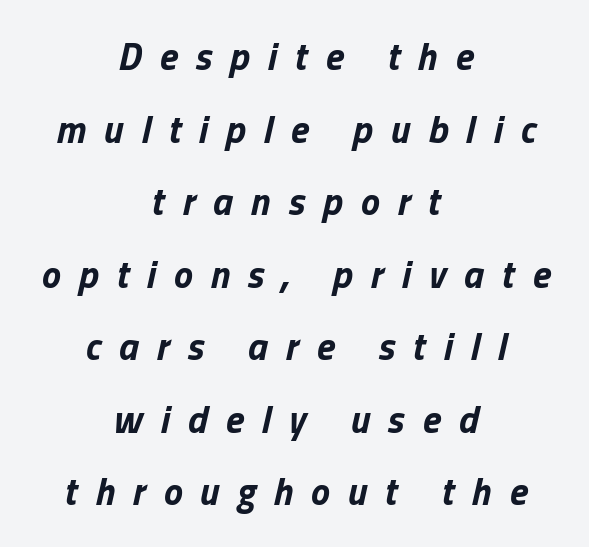
The sample has been set heavy, in full bold. Only glyphs here, with clear space below each row. Proportional: the letters do not fall into vertical columns. The axis of the letterforms is tilted away from vertical. A great deal of white space separates one row of letters from the next. Visually the block forms a symmetrical silhouette, jagged on both flanks.
